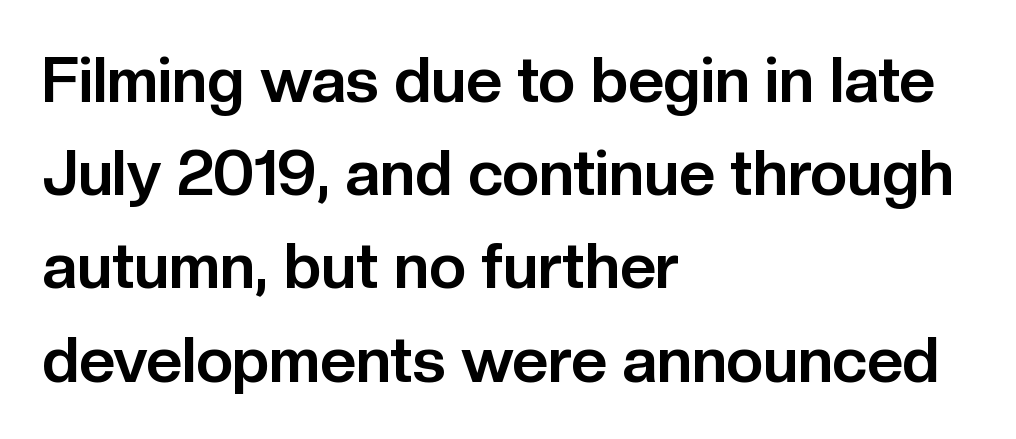
The image shows 63 px bold sans-serif type, upright; set left-aligned, normal line spacing (1.48x), normal letter spacing, not underlined; low stroke contrast and a medium x-height.
